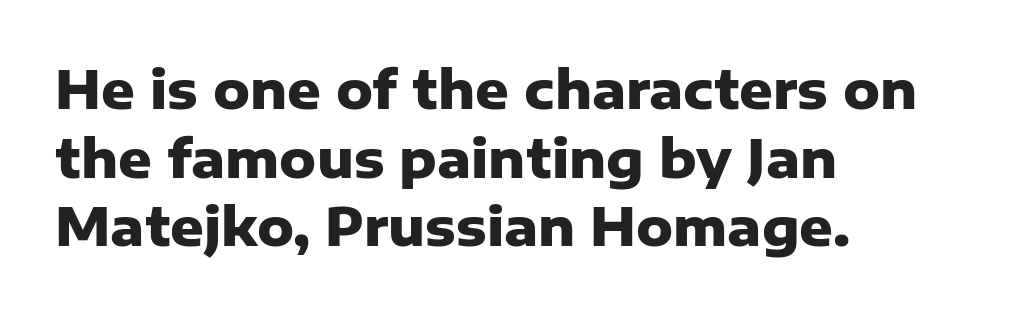
The image shows 52 px heavy sans-serif type, upright; set left-aligned, normal line spacing (1.32x), normal letter spacing, not underlined; low stroke contrast and a medium x-height.
